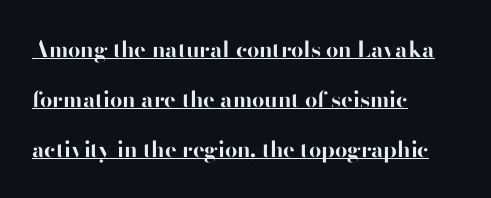
{"italic": "no", "bold": "yes", "underline": "yes", "align": "left", "line_spacing": "loose", "line_spacing_ratio": 2.27, "letter_spacing": "normal", "letter_spacing_em": 0.0, "glyph_px": 22}
